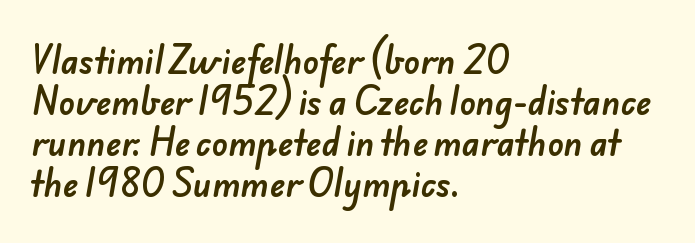
{"serif": "no", "width": "normal", "stroke_contrast": "low", "x_height": "small", "monospaced": "no", "underline": "no", "align": "left", "line_spacing_ratio": 1.24, "letter_spacing": "normal", "letter_spacing_em": 0.0, "glyph_px": 33}
